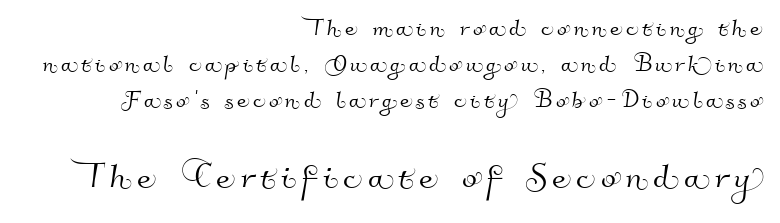
{"serif": "no", "width": "normal", "stroke_contrast": "high", "x_height": "small", "monospaced": "no", "underline": "no", "align": "right", "line_spacing_ratio": 1.24, "larger_block": "second", "size_ratio": 1.52, "glyph_px": 44}
